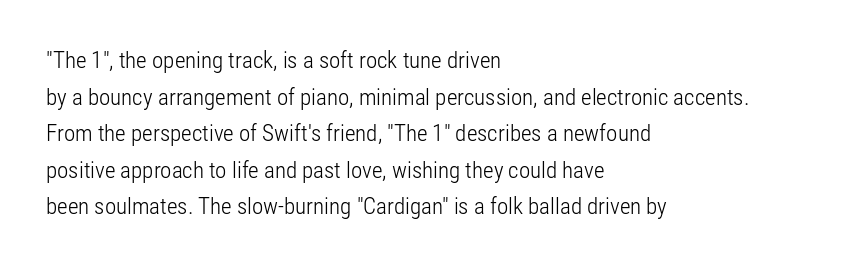
The image shows 23 px text type, upright; set left-aligned, normal line spacing (1.59x), normal letter spacing, not underlined.
